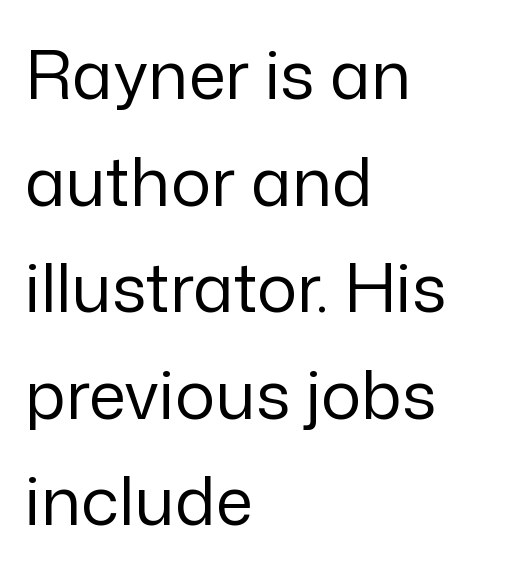
A typesetter would call this leading conventional body-copy spacing. The words here are not underlined. This sample has the flowing, uneven cadence of proportional lettering. A typesetter would call this zero additional tracking.
